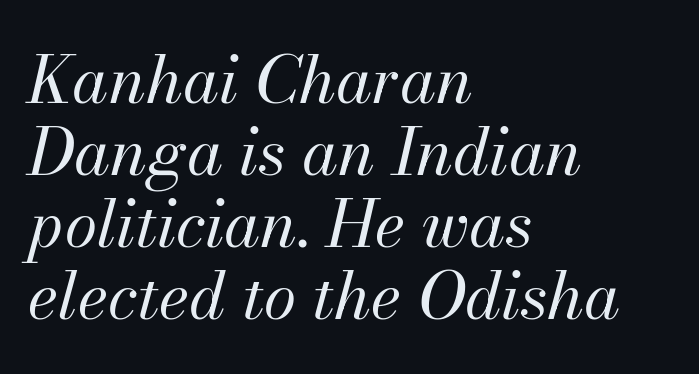
Clear beneath every line of the passage. Stems here are at most as thick as an everyday book face. The passage shown leans; its letterforms are oblique. Here the designer chose a conventional face with non-uniform glyph widths.
